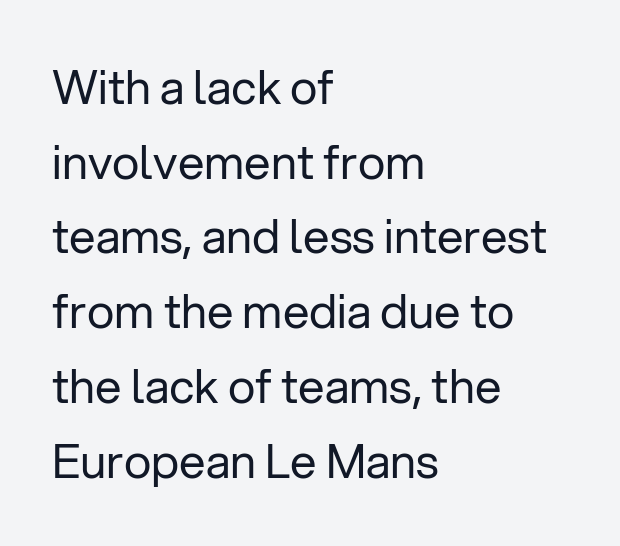
The image shows 47 px regular-weight sans-serif type, upright; set left-aligned, normal line spacing (1.59x), normal letter spacing, not underlined; low stroke contrast and a medium x-height.
